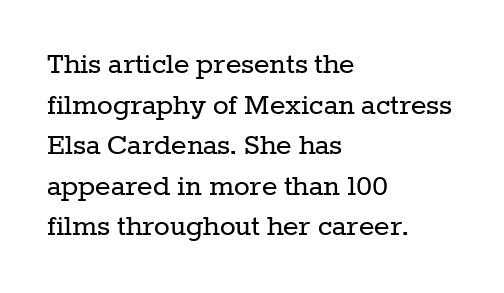
The image shows 33 px regular-weight serif type, upright; set left-aligned, line spacing 1.23x, normal letter spacing, not underlined; low stroke contrast and a medium x-height.
